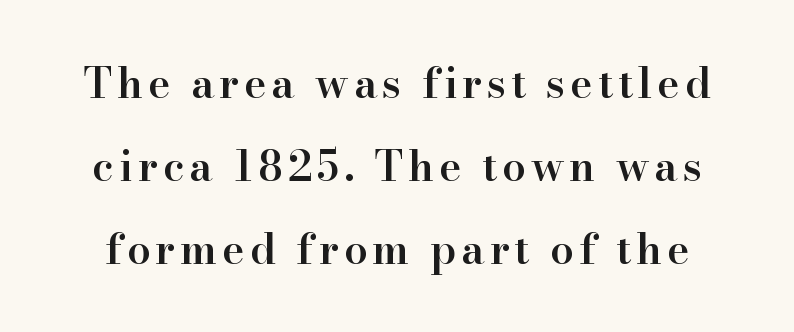
The image shows 42 px semibold serif type, upright; set loose line spacing (1.98x), not underlined; high stroke contrast and a small x-height.
